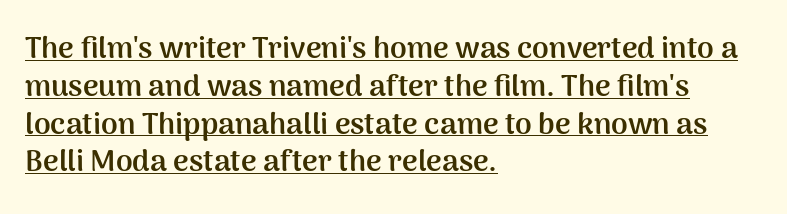
Typesetter's note: full bold, strokes at maximum text heaviness. The letters sit at their default tracking, neither squeezed nor spread. The typeface chosen for these lines omits serifs. Is there an underline? Yes — a line sits under the letters. Here the designer chose a conventional face with non-uniform glyph widths. In terms of posture, this sample is upright.
